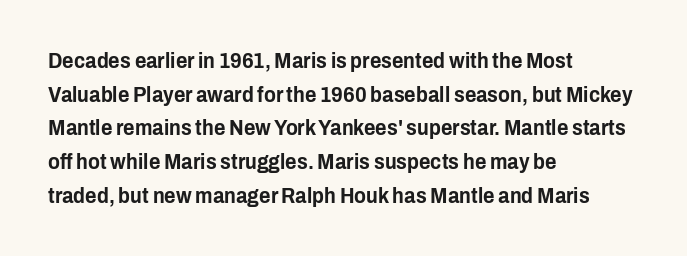
Q: Is the text italic (slanted)? A: No, it is upright.
Q: Is the text underlined? A: No.
Q: How is the paragraph aligned? A: Left-aligned.
Q: Is the spacing between letters normal or unusually wide? A: Normal.
Q: Is the spacing between lines tight, normal or loose? A: Normal.
